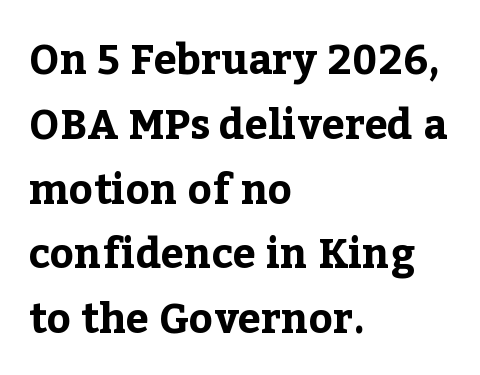
The rendering keeps characters at their native spacing. A typesetter would call this proportional, since set widths differ per character. Vertical spacing — default. Leftover space on each line is placed entirely after the last word. Yep, those are serifs on the letters.
